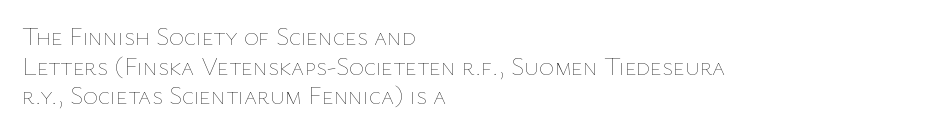
Q: Is the text bold? A: No.
Q: Is the text italic (slanted)? A: No, it is upright.
Q: Is the text underlined? A: No.
Q: How is the paragraph aligned? A: Left-aligned.
Q: Is the spacing between letters normal or unusually wide? A: Normal.
